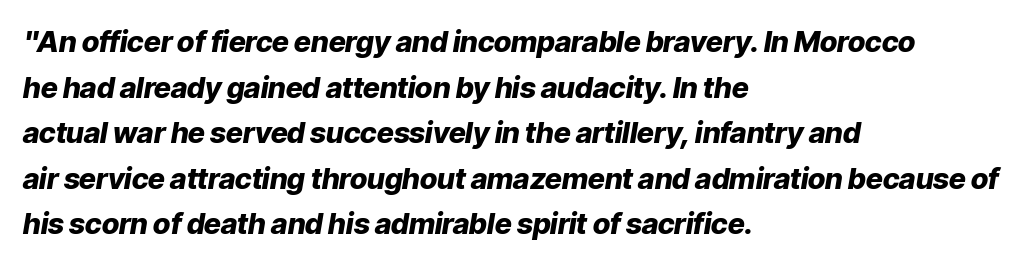
{"italic": "yes", "lean": "right", "slant_degrees": 9, "bold": "yes", "weight": "heavy", "width": "normal", "stroke_contrast": "low", "x_height": "medium", "monospaced": "no", "underline": "no", "align": "left", "line_spacing": "normal", "line_spacing_ratio": 1.57, "letter_spacing": "normal", "letter_spacing_em": 0.0, "glyph_px": 29}
